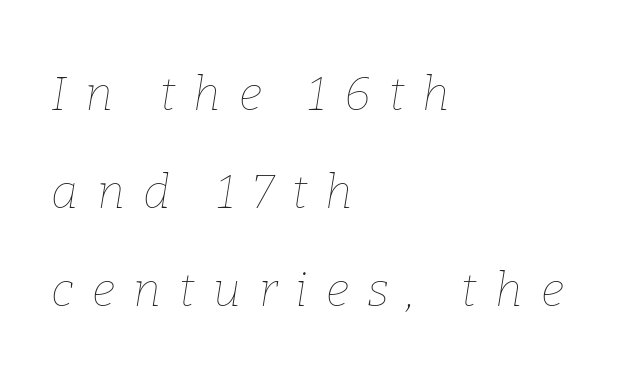
The image shows 47 px thin type, italic (leaning right); set left-aligned, loose line spacing (2.08x), unusually wide letter spacing (+0.39 em), not underlined; low stroke contrast and a medium x-height.
